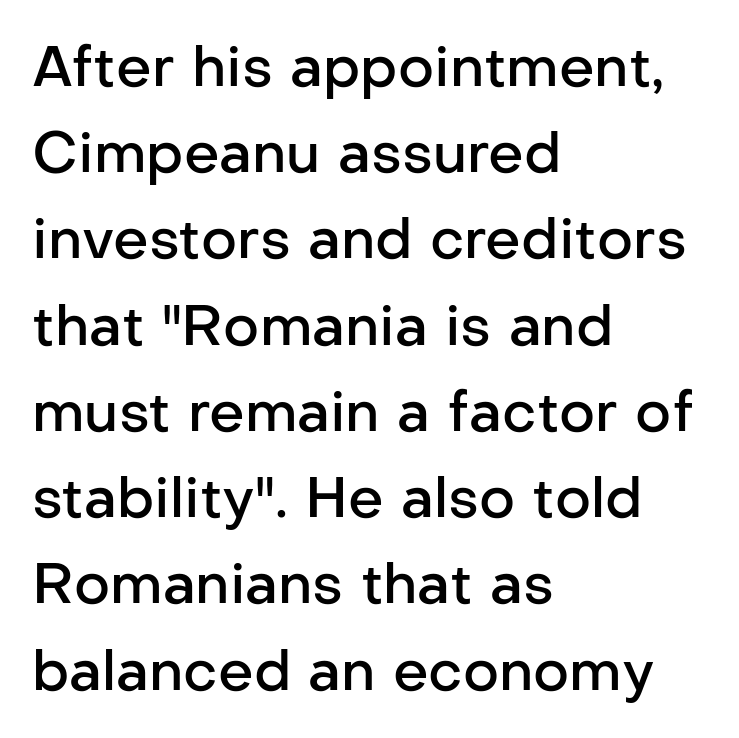
Q: Is the text bold? A: Semi-bold.
Q: Is the text italic (slanted)? A: No, it is upright.
Q: Is the typeface a serif or a sans-serif typeface? A: Sans-serif.
Q: Is the text underlined? A: No.
Q: How is the paragraph aligned? A: Left-aligned.
Q: Is the spacing between letters normal or unusually wide? A: Normal.
Q: Is the spacing between lines tight, normal or loose? A: Normal.
Q: Width (condensed, normal, or wide)? A: Normal.
Q: Stroke contrast? A: Low.
Q: x-height? A: Medium.
Q: Monospaced? A: No.
